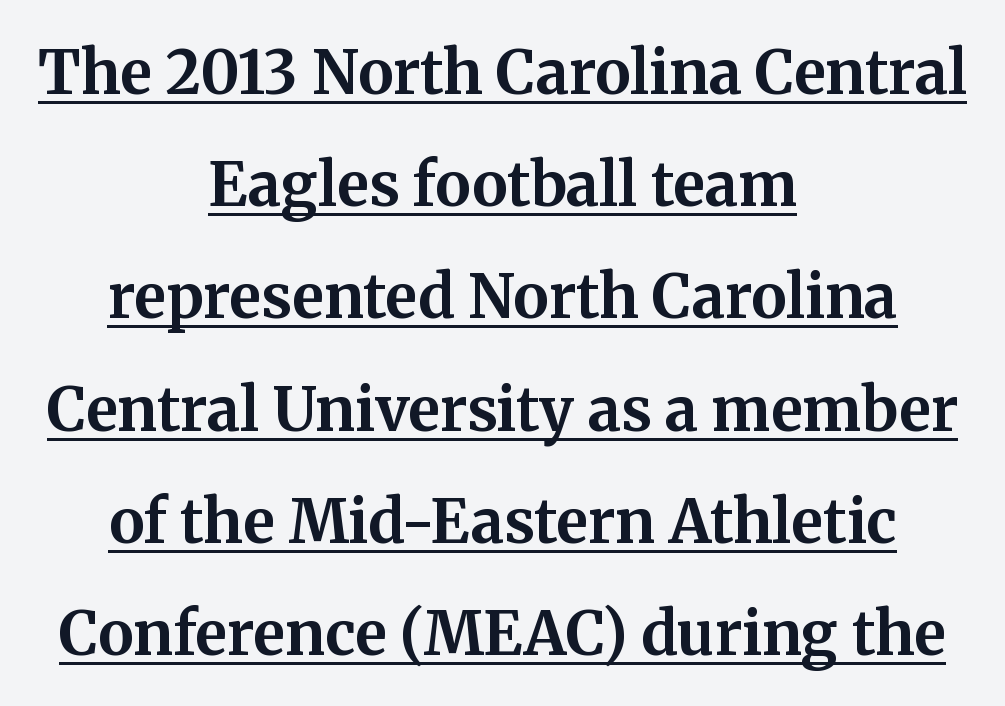
This is roman type, the default non-slanted kind. In terms of letterform style, serifs are clearly present. Quick note: underline on. Letter spacing: default. Compared with a flush-left layout, this one balances lines on the center instead. Typographic density is high because the face is bold.
